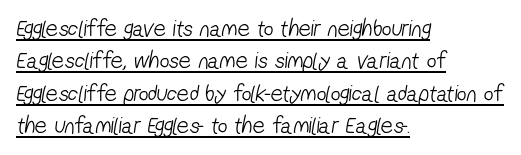
Q: Is the text bold? A: No.
Q: Is the text underlined? A: Yes.
Q: How is the paragraph aligned? A: Left-aligned.
Q: Is the spacing between letters normal or unusually wide? A: Normal.
Q: Is the spacing between lines tight, normal or loose? A: Normal.
